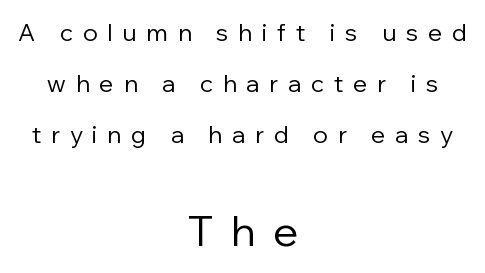
{"serif": "no", "italic": "no", "bold": "no", "weight": "regular", "width": "normal", "stroke_contrast": "low", "x_height": "medium", "monospaced": "no", "underline": "no", "align": "center", "line_spacing": "loose", "line_spacing_ratio": 2.13, "letter_spacing": "wide", "letter_spacing_em": 0.41, "larger_block": "second", "size_ratio": 1.75, "glyph_px": 42}
